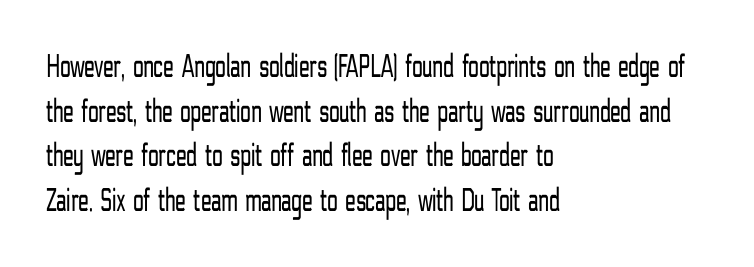
The image shows 34 px light, condensed sans-serif type, upright; set left-aligned, normal line spacing (1.31x), normal letter spacing, not underlined; low stroke contrast and a medium x-height.
